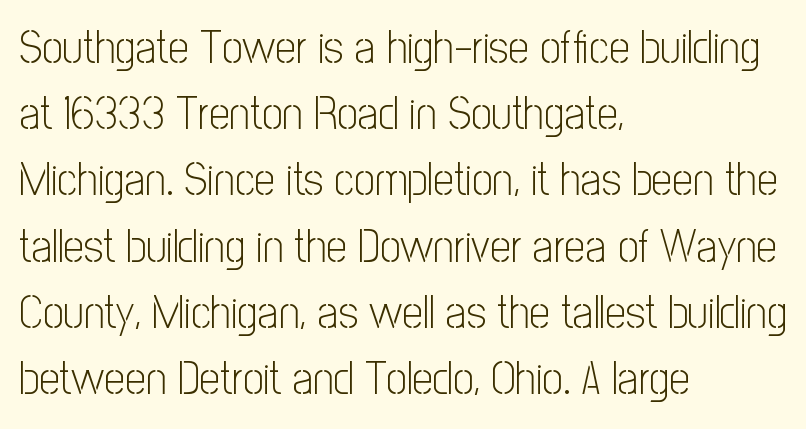
{"serif": "no", "italic": "no", "bold": "no", "weight": "light", "width": "condensed", "stroke_contrast": "low", "x_height": "medium", "monospaced": "no", "underline": "no", "align": "left", "line_spacing": "normal", "line_spacing_ratio": 1.44, "letter_spacing": "normal", "letter_spacing_em": 0.0, "glyph_px": 46}
